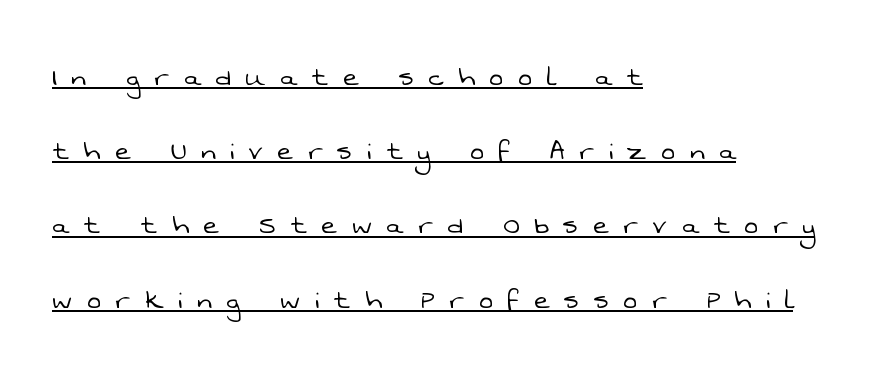
Q: Is the text bold? A: No.
Q: Is the typeface a serif or a sans-serif typeface? A: Sans-serif.
Q: Is the text underlined? A: Yes.
Q: How is the paragraph aligned? A: Left-aligned.
Q: Is the spacing between letters normal or unusually wide? A: Unusually wide.
Q: Is the spacing between lines tight, normal or loose? A: Loose.
Q: Width (condensed, normal, or wide)? A: Normal.
Q: Stroke contrast? A: Low.
Q: x-height? A: Medium.
Q: Monospaced? A: No.
